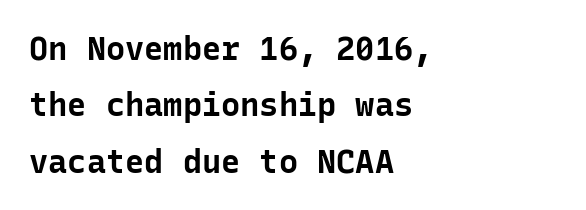
Note the uniform advance width — an 'i' takes as much space as an 'm'. These lines carry a lot of weight — the face is fully bold. Where is the straight margin? On the left. Observe the ordinary spacing: letters are neighbours, not strangers.
